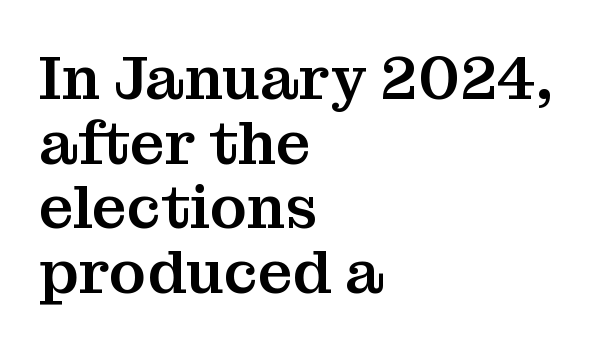
Quick note: interline space is minimal. Short note: letters normally spaced. Is this a fixed-width face? No — the glyphs have proportional, varying widths. The strip under each line holds only bare page. The ragged edge is on the right, which tells us the setting is flush left.
